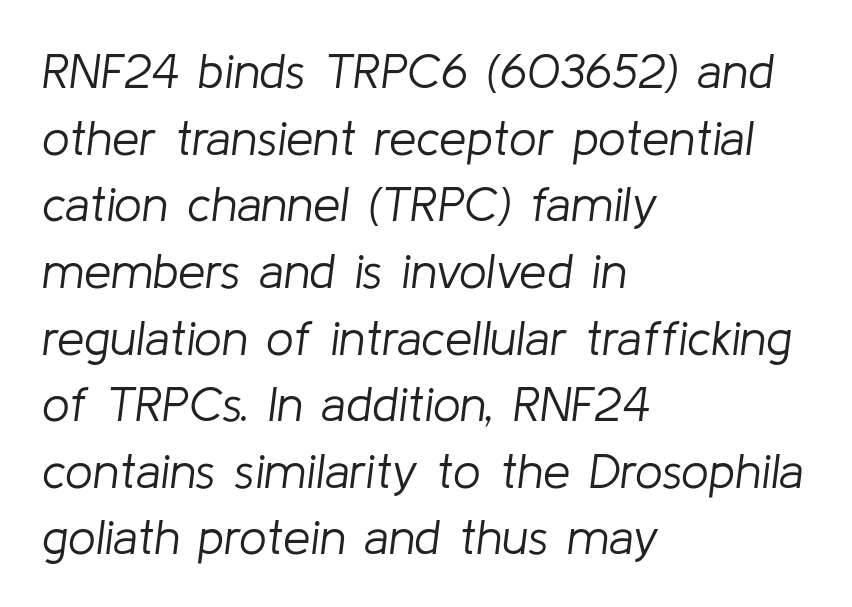
Q: Is the text bold? A: No.
Q: Is the text italic (slanted)? A: Yes, it leans right by about 8 degrees.
Q: Is the text underlined? A: No.
Q: How is the paragraph aligned? A: Left-aligned.
Q: Is the spacing between letters normal or unusually wide? A: Normal.
Q: Is the spacing between lines tight, normal or loose? A: Normal.
Q: Width (condensed, normal, or wide)? A: Normal.
Q: Stroke contrast? A: Low.
Q: x-height? A: Medium.
Q: Monospaced? A: No.
